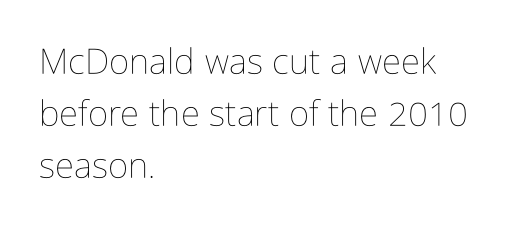
Q: Is the text bold? A: No.
Q: Is the text italic (slanted)? A: No, it is upright.
Q: Is the text underlined? A: No.
Q: How is the paragraph aligned? A: Left-aligned.
Q: Is the spacing between letters normal or unusually wide? A: Normal.
Q: Is the spacing between lines tight, normal or loose? A: Normal.
Q: Width (condensed, normal, or wide)? A: Condensed.
Q: Stroke contrast? A: Low.
Q: x-height? A: Medium.
Q: Monospaced? A: No.
